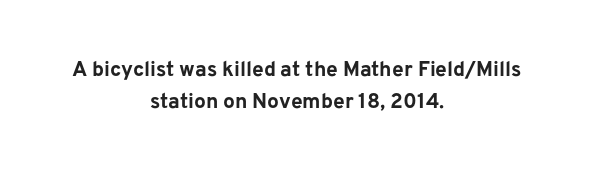
Q: Is the text bold? A: Yes.
Q: Is the text italic (slanted)? A: No, it is upright.
Q: Is the text underlined? A: No.
Q: How is the paragraph aligned? A: Centered.
Q: Is the spacing between letters normal or unusually wide? A: Normal.
Q: Is the spacing between lines tight, normal or loose? A: Normal.
